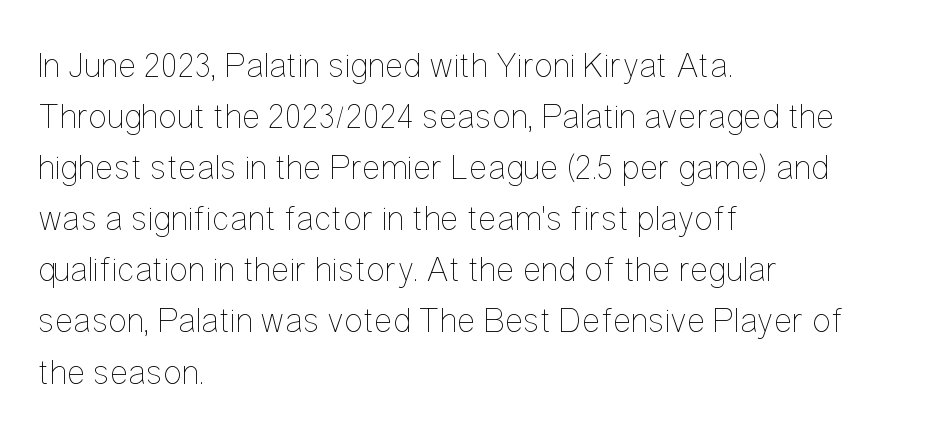
The image shows 35 px thin, condensed type, upright; set left-aligned, normal line spacing (1.46x), normal letter spacing, not underlined; low stroke contrast and a medium x-height.
